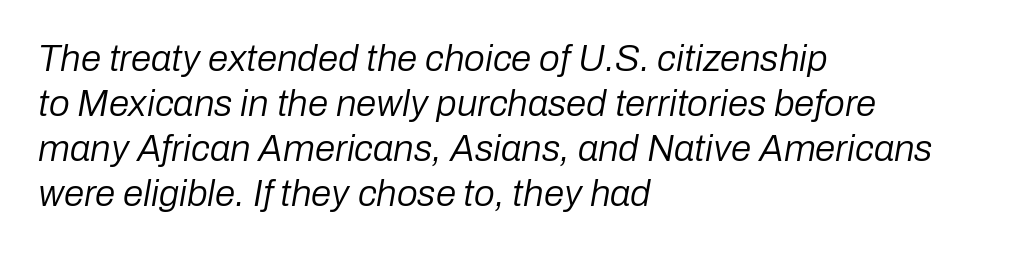
{"italic": "yes", "lean": "right", "slant_degrees": 10, "bold": "no", "weight": "regular", "width": "normal", "stroke_contrast": "low", "x_height": "medium", "monospaced": "no", "underline": "no", "align": "left", "line_spacing_ratio": 1.22, "letter_spacing": "normal", "letter_spacing_em": 0.0, "glyph_px": 37}
